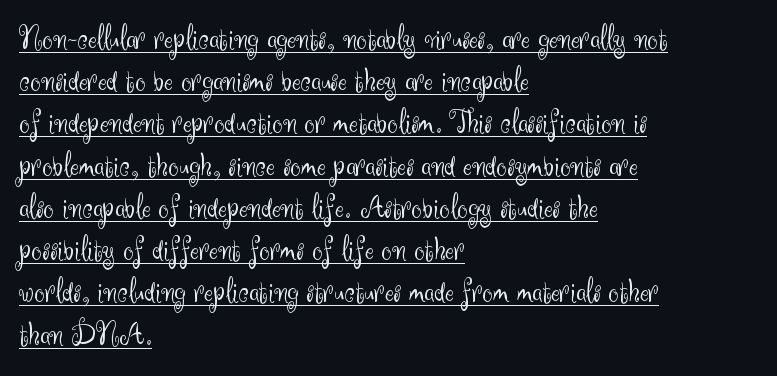
{"serif": "no", "italic": "no", "bold": "no", "weight": "light", "width": "normal", "stroke_contrast": "medium", "x_height": "small", "monospaced": "no", "underline": "yes", "align": "left", "line_spacing": "normal", "line_spacing_ratio": 1.28, "letter_spacing": "normal", "letter_spacing_em": 0.0, "glyph_px": 33}
